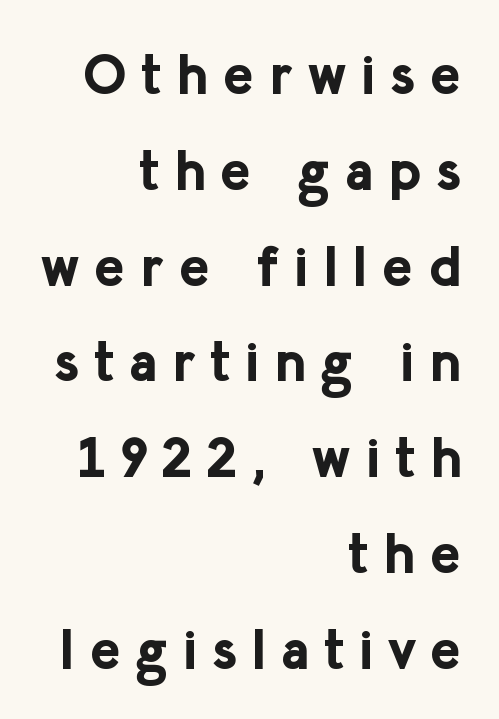
{"serif": "no", "italic": "no", "bold": "yes", "weight": "bold", "width": "normal", "stroke_contrast": "low", "x_height": "medium", "monospaced": "no", "underline": "no", "align": "right", "line_spacing_ratio": 1.71, "letter_spacing": "wide", "letter_spacing_em": 0.27, "glyph_px": 56}
